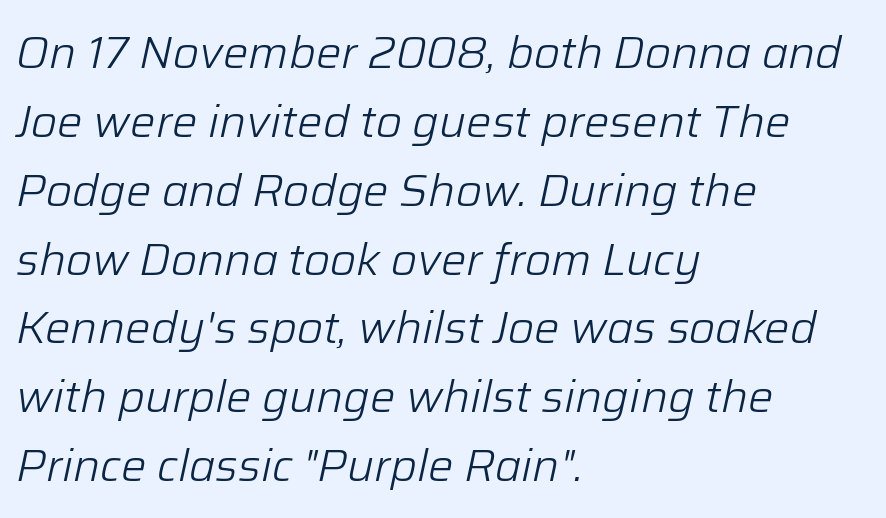
Q: Is the text bold? A: No.
Q: Is the text italic (slanted)? A: Yes, it leans right by about 12 degrees.
Q: Is the text underlined? A: No.
Q: How is the paragraph aligned? A: Left-aligned.
Q: Is the spacing between letters normal or unusually wide? A: Normal.
Q: Is the spacing between lines tight, normal or loose? A: Normal.
Q: Width (condensed, normal, or wide)? A: Normal.
Q: Stroke contrast? A: Low.
Q: x-height? A: Medium.
Q: Monospaced? A: No.
